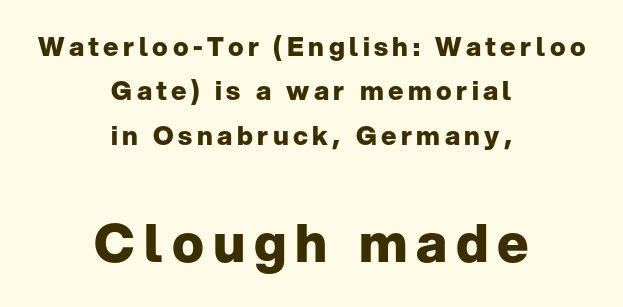
The image shows 53 px heavy sans-serif type, upright; set centered, line spacing 1.71x, not underlined; the second (bottom) block is 2.04x larger; low stroke contrast and a medium x-height.
